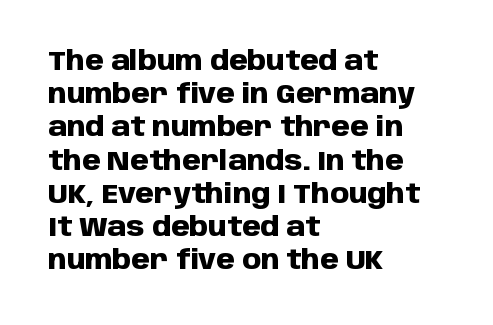
Q: Is the text bold? A: Yes.
Q: Is the text italic (slanted)? A: No, it is upright.
Q: Is the text underlined? A: No.
Q: How is the paragraph aligned? A: Left-aligned.
Q: Is the spacing between letters normal or unusually wide? A: Normal.
